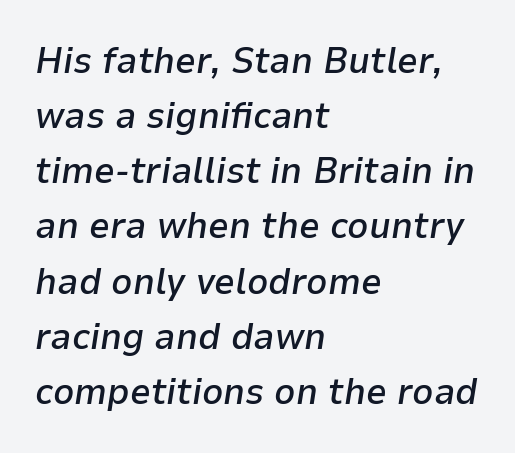
Q: Is the text bold? A: Semi-bold.
Q: Is the text italic (slanted)? A: Yes, it leans right by about 9 degrees.
Q: Is the text underlined? A: No.
Q: How is the paragraph aligned? A: Left-aligned.
Q: Is the spacing between letters normal or unusually wide? A: Normal.
Q: Is the spacing between lines tight, normal or loose? A: Normal.
Q: Width (condensed, normal, or wide)? A: Normal.
Q: Stroke contrast? A: Low.
Q: x-height? A: Medium.
Q: Monospaced? A: No.
